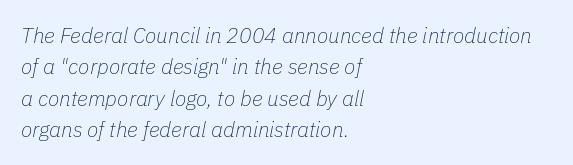
The image shows 21 px text type, italic (leaning right); set left-aligned, normal line spacing (1.5x), normal letter spacing, not underlined.
